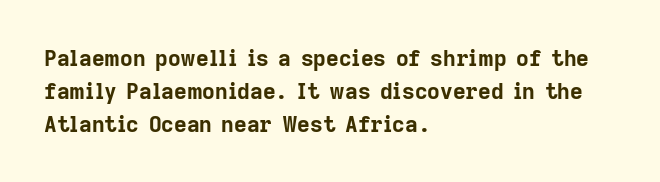
Q: Is the text bold? A: Yes.
Q: Is the text italic (slanted)? A: No, it is upright.
Q: Is the text underlined? A: No.
Q: How is the paragraph aligned? A: Left-aligned.
Q: Is the spacing between letters normal or unusually wide? A: Normal.
Q: Is the spacing between lines tight, normal or loose? A: Normal.
